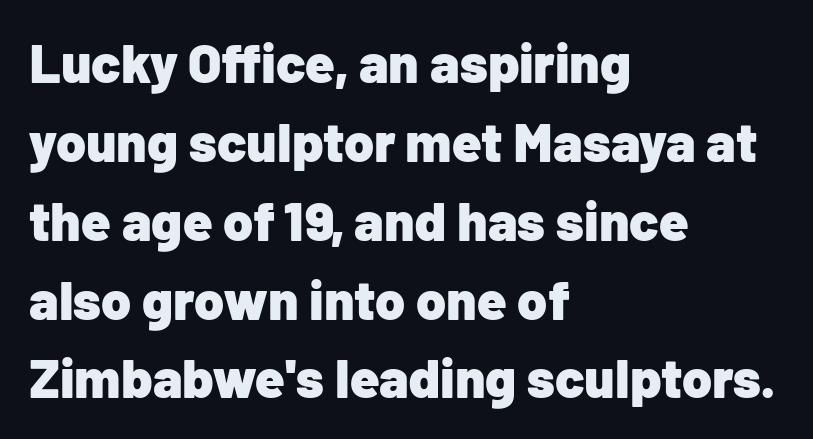
{"serif": "no", "italic": "no", "bold": "yes", "weight": "heavy", "width": "normal", "stroke_contrast": "low", "x_height": "medium", "monospaced": "no", "underline": "no", "align": "left", "line_spacing": "normal", "line_spacing_ratio": 1.46, "letter_spacing": "normal", "letter_spacing_em": 0.0, "glyph_px": 54}
